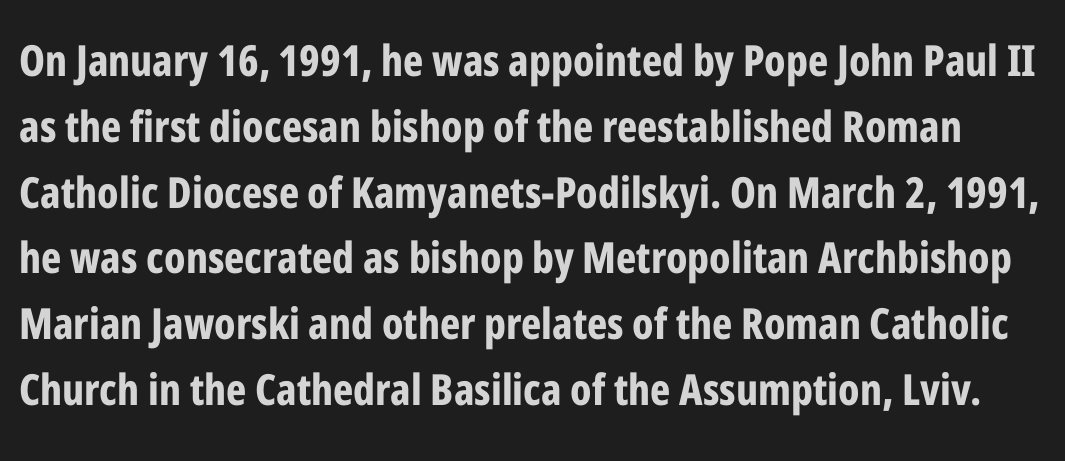
How would I describe the line gaps? Plain and ordinary. The letters are bold, with thick, heavy strokes. Each letter keeps its own natural width here, so spacing adapts to shape. A clean baseline with only descenders dipping below it.
